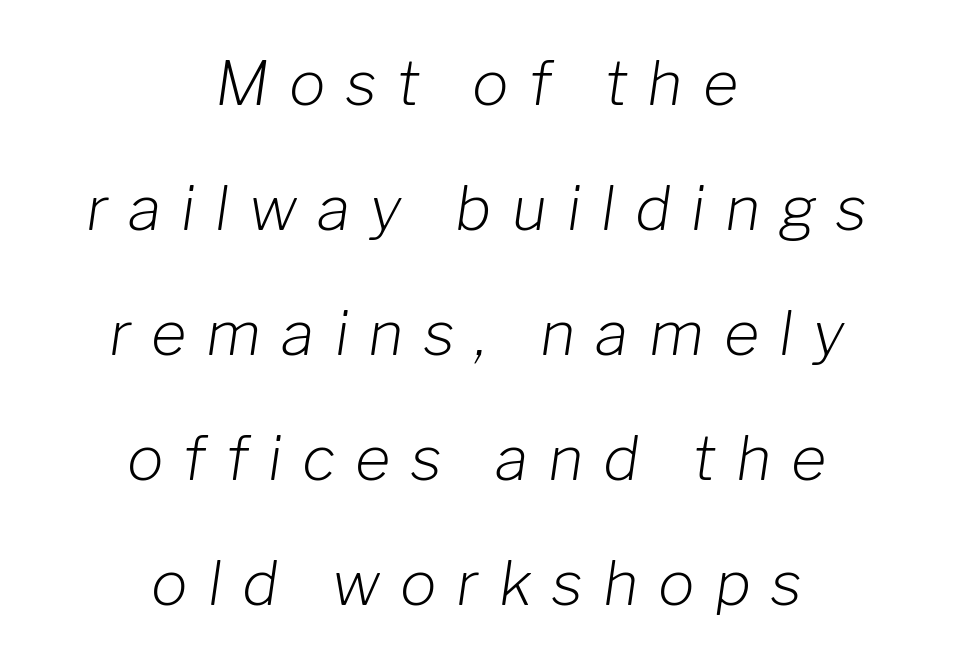
Character widths vary here, with narrow letters taking less room than wide ones. Quick note: interline space is abundant. Horizontal alignment here is central, giving a formal, balanced look. Someone cranked the tracking dial way up on this one.
